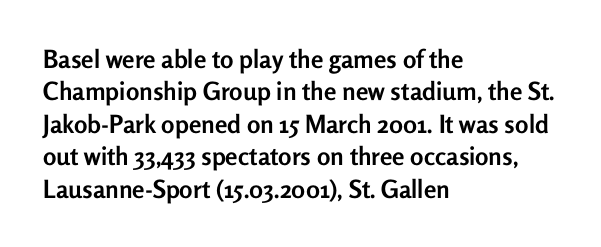
Q: Is the text bold? A: Yes.
Q: Is the text italic (slanted)? A: No, it is upright.
Q: Is the text underlined? A: No.
Q: How is the paragraph aligned? A: Left-aligned.
Q: Is the spacing between letters normal or unusually wide? A: Normal.
Q: Is the spacing between lines tight, normal or loose? A: Normal.
